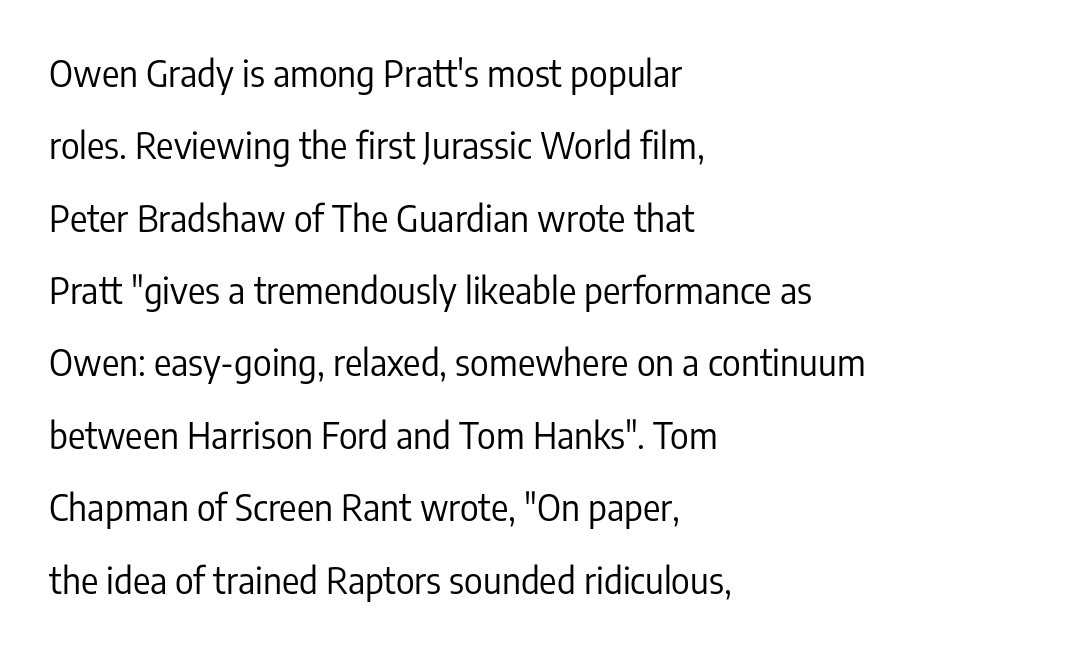
Q: Is the text bold? A: No.
Q: Is the text italic (slanted)? A: No, it is upright.
Q: Is the typeface a serif or a sans-serif typeface? A: Sans-serif.
Q: Is the text underlined? A: No.
Q: How is the paragraph aligned? A: Left-aligned.
Q: Is the spacing between letters normal or unusually wide? A: Normal.
Q: Is the spacing between lines tight, normal or loose? A: Loose.
Q: Width (condensed, normal, or wide)? A: Condensed.
Q: Stroke contrast? A: Low.
Q: x-height? A: Medium.
Q: Monospaced? A: No.
